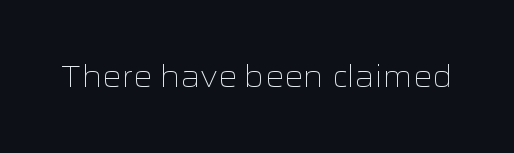
The image shows 30 px light, wide sans-serif type, upright; set normal letter spacing, not underlined; low stroke contrast and a medium x-height.
